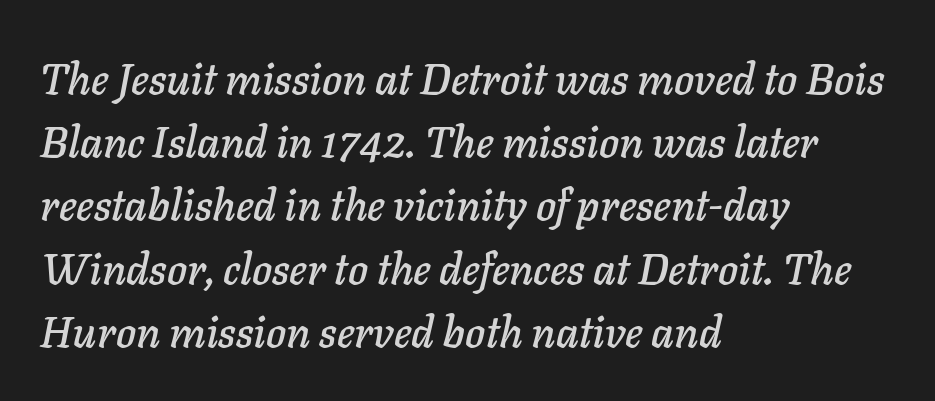
Q: Is the text italic (slanted)? A: Yes, it leans right by about 11 degrees.
Q: Is the text underlined? A: No.
Q: How is the paragraph aligned? A: Left-aligned.
Q: Is the spacing between letters normal or unusually wide? A: Normal.
Q: Is the spacing between lines tight, normal or loose? A: Normal.
Q: Width (condensed, normal, or wide)? A: Normal.
Q: Stroke contrast? A: Low.
Q: x-height? A: Medium.
Q: Monospaced? A: No.
